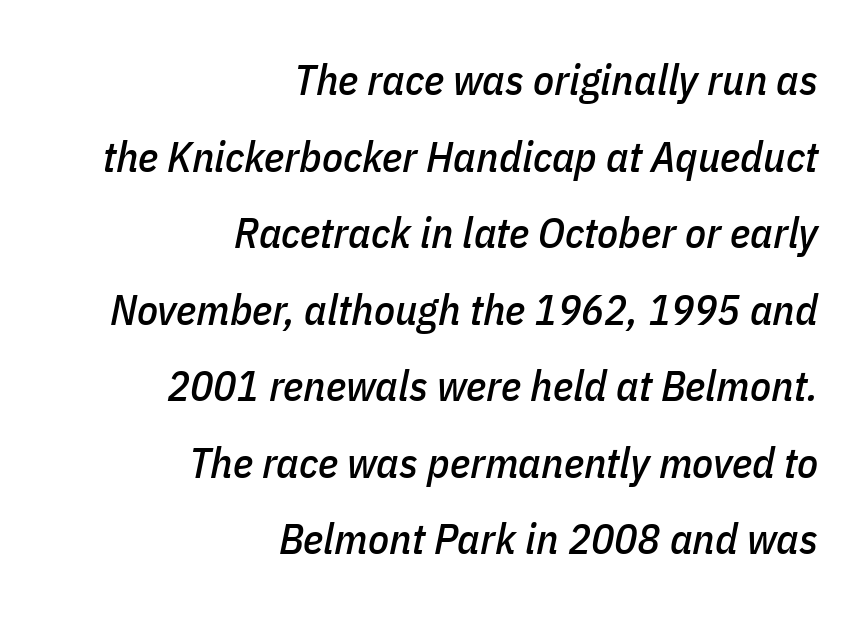
This rendering leaves character spacing at its baseline value. Every character sits at an angle, as italics do. Every row of glyphs terminates at an identical x-position on the right. Plain, unruled lines of type. Each letter keeps its own natural width here, so spacing adapts to shape.
